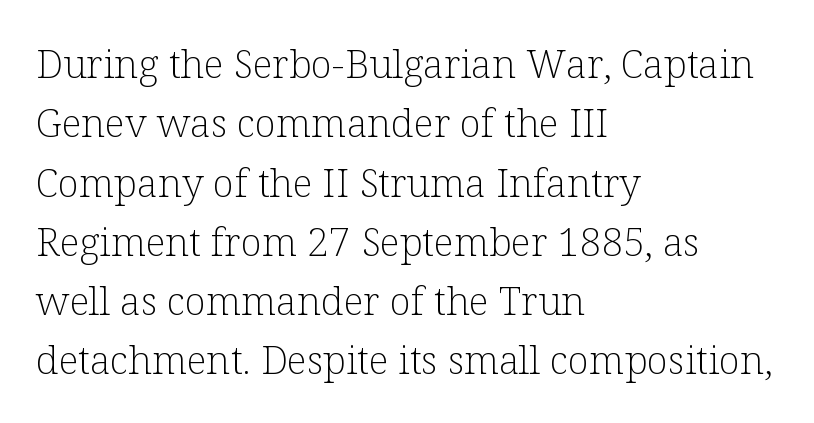
The image shows 39 px light serif type, upright; set left-aligned, normal line spacing (1.52x), normal letter spacing, not underlined; low stroke contrast and a medium x-height.
